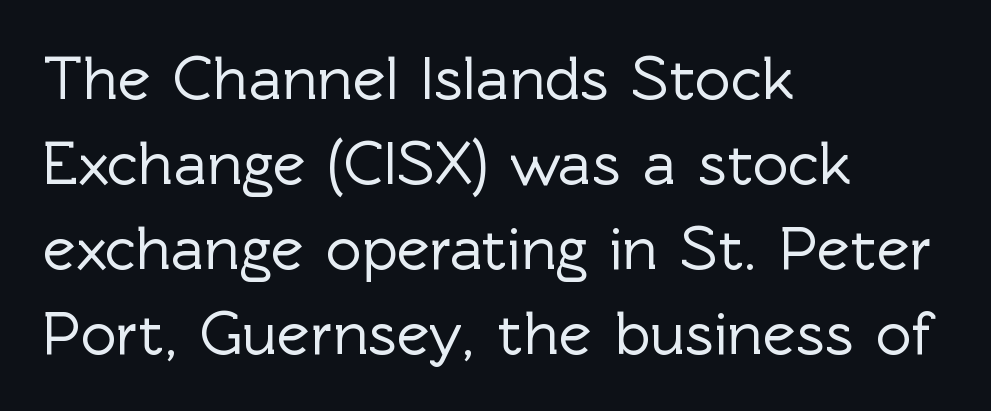
{"serif": "no", "italic": "no", "width": "normal", "x_height": "medium", "monospaced": "no", "underline": "no", "align": "left", "line_spacing": "normal", "line_spacing_ratio": 1.37, "letter_spacing": "normal", "letter_spacing_em": 0.0, "glyph_px": 62}
